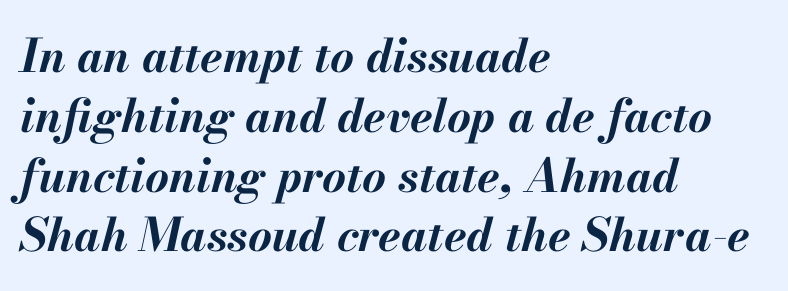
{"italic": "yes", "lean": "right", "slant_degrees": 13, "bold": "yes", "weight": "bold", "width": "normal", "stroke_contrast": "medium", "x_height": "small", "monospaced": "no", "underline": "no", "align": "left", "line_spacing": "normal", "line_spacing_ratio": 1.3, "letter_spacing": "normal", "letter_spacing_em": 0.0, "glyph_px": 46}
